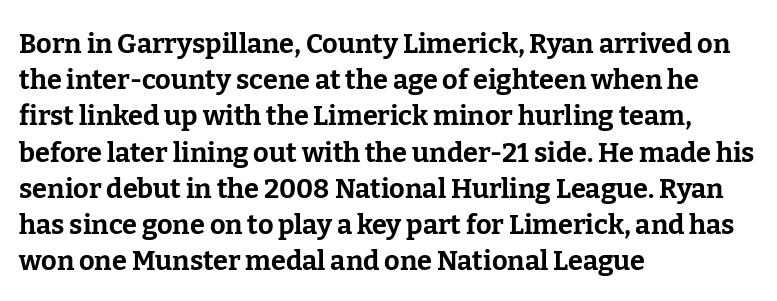
Does the weight exceed regular? Yes, all the way to bold. Inter-character spacing is left at the font's built-in metrics. If you drew a ruler down the left edge, every line would touch it. Only glyphs here, with clear space below each row. This sample keeps an unexceptional amount of space between lines.
